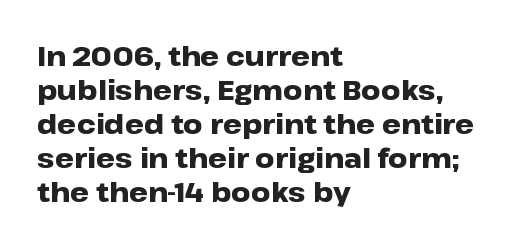
The image shows 27 px bold type, upright; set left-aligned, normal line spacing (1.26x), normal letter spacing, not underlined.
